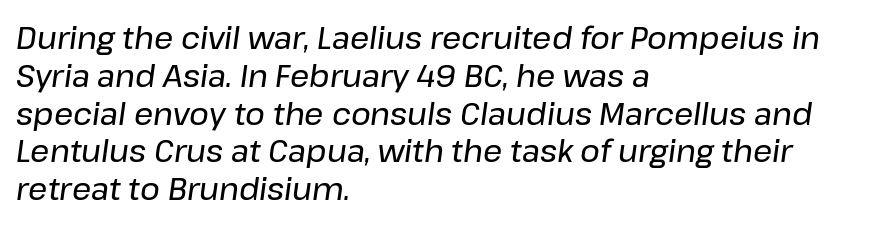
Q: Is the text italic (slanted)? A: Yes, it leans right by about 8 degrees.
Q: Is the text underlined? A: No.
Q: How is the paragraph aligned? A: Left-aligned.
Q: Is the spacing between letters normal or unusually wide? A: Normal.
Q: Is the spacing between lines tight, normal or loose? A: Normal.
Q: Width (condensed, normal, or wide)? A: Normal.
Q: Stroke contrast? A: Low.
Q: x-height? A: Medium.
Q: Monospaced? A: No.
